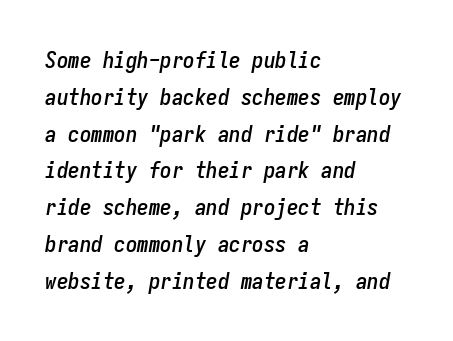
{"italic": "yes", "lean": "right", "slant_degrees": 9, "underline": "no", "align": "left", "line_spacing": "normal", "line_spacing_ratio": 1.6, "letter_spacing": "normal", "letter_spacing_em": 0.0, "glyph_px": 23}
